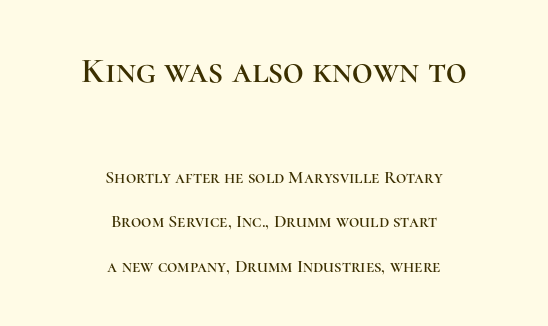
Q: Is the text italic (slanted)? A: No, it is upright.
Q: Is the typeface a serif or a sans-serif typeface? A: Serif.
Q: Is the text underlined? A: No.
Q: How is the paragraph aligned? A: Centered.
Q: Is the spacing between letters normal or unusually wide? A: Normal.
Q: Is the spacing between lines tight, normal or loose? A: Loose.
Q: Which block of text is set in a larger size, the first (top) or the second (bottom)? A: The first (top) one.
Q: Width (condensed, normal, or wide)? A: Normal.
Q: Stroke contrast? A: High.
Q: x-height? A: Medium.
Q: Monospaced? A: No.
